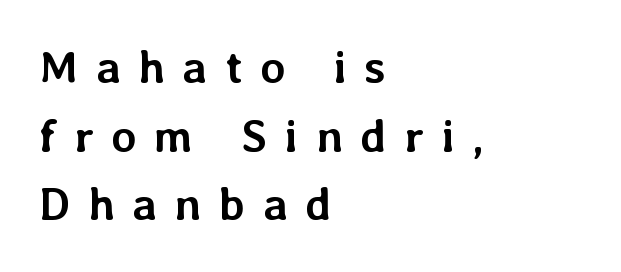
{"italic": "no", "bold": "yes", "weight": "semibold", "width": "normal", "stroke_contrast": "low", "x_height": "medium", "monospaced": "no", "underline": "no", "align": "left", "line_spacing": "normal", "line_spacing_ratio": 1.49, "letter_spacing": "wide", "letter_spacing_em": 0.38, "glyph_px": 46}
